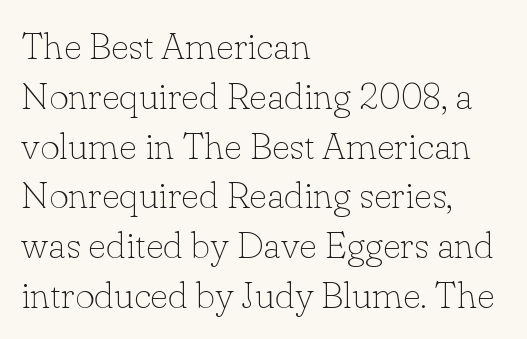
The type sits square on the baseline with zero lean. Tracking here is standard; glyphs follow each other at the usual distance. Layout note: lines flush left. Stroke thickness stays within the range of a standard reading face or lighter.
